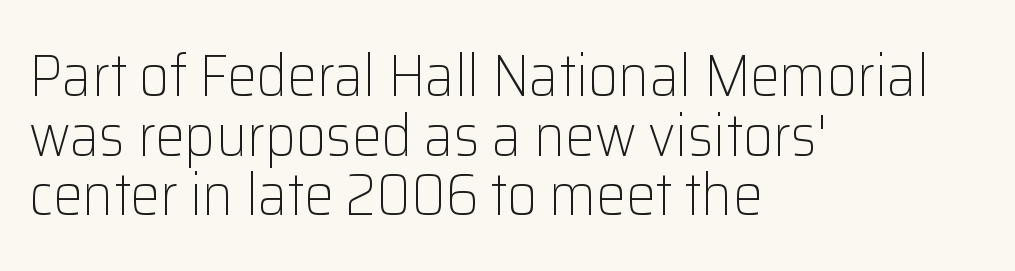
Q: Is the text bold? A: No.
Q: Is the text italic (slanted)? A: No, it is upright.
Q: Is the typeface a serif or a sans-serif typeface? A: Sans-serif.
Q: Is the text underlined? A: No.
Q: How is the paragraph aligned? A: Left-aligned.
Q: Is the spacing between letters normal or unusually wide? A: Normal.
Q: Is the spacing between lines tight, normal or loose? A: Tight.
Q: Width (condensed, normal, or wide)? A: Normal.
Q: Stroke contrast? A: Low.
Q: x-height? A: Medium.
Q: Monospaced? A: No.
